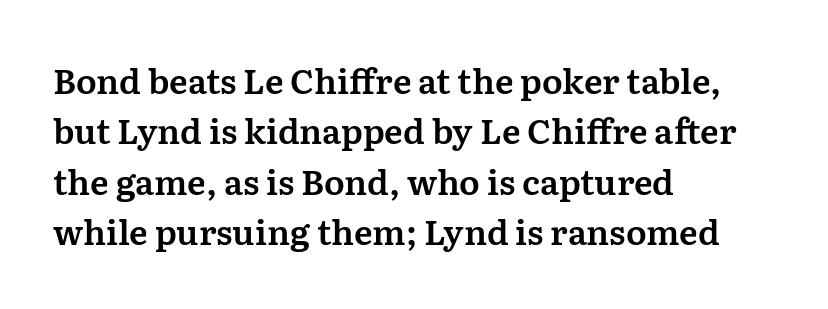
{"serif": "yes", "italic": "no", "width": "normal", "stroke_contrast": "medium", "x_height": "medium", "monospaced": "no", "underline": "no", "align": "left", "line_spacing": "normal", "line_spacing_ratio": 1.48, "letter_spacing": "normal", "letter_spacing_em": 0.0, "glyph_px": 34}
